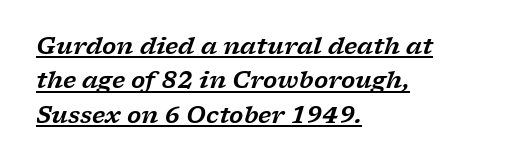
{"italic": "yes", "lean": "right", "slant_degrees": 17, "underline": "yes", "align": "left", "line_spacing": "normal", "line_spacing_ratio": 1.49, "letter_spacing": "normal", "letter_spacing_em": 0.0, "glyph_px": 23}
